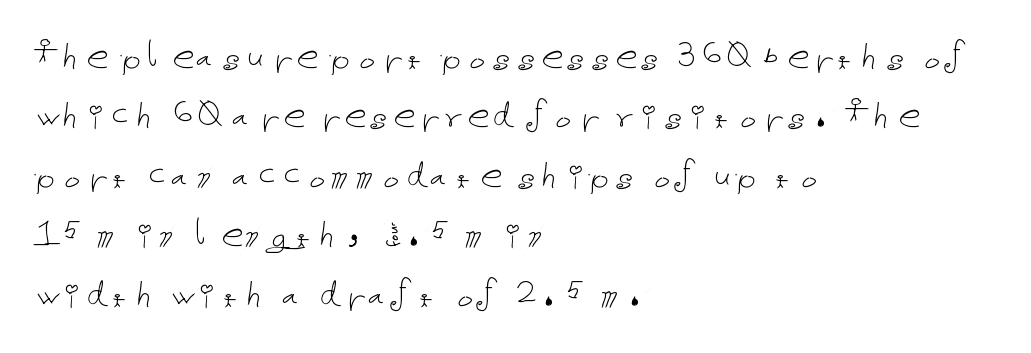
The image shows 44 px thin type, upright; set left-aligned, normal line spacing (1.35x), normal letter spacing, not underlined; low stroke contrast and a medium x-height.
